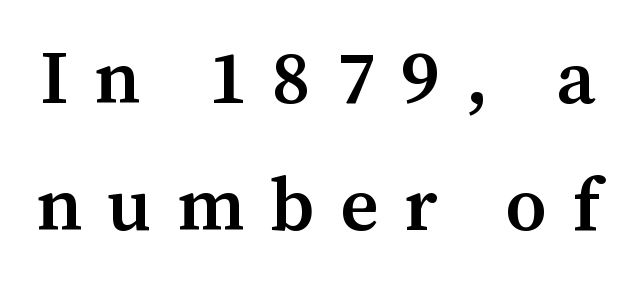
Descenders hang freely into open space. In terms of posture, this sample is upright. Reading down the column, the eye jumps a familiar distance to each next line. The glyphs have the mass of a demibold cut, below bold.
